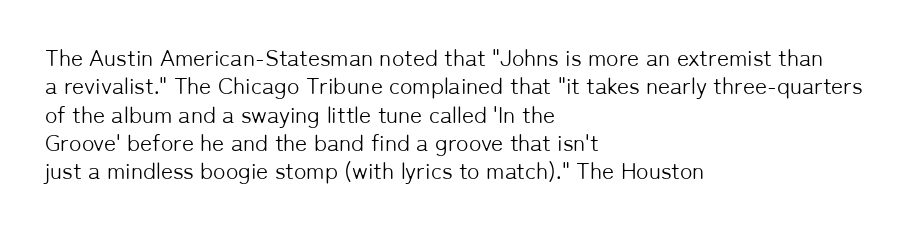
Q: Is the text bold? A: No.
Q: Is the text italic (slanted)? A: No, it is upright.
Q: Is the text underlined? A: No.
Q: How is the paragraph aligned? A: Left-aligned.
Q: Is the spacing between letters normal or unusually wide? A: Normal.
